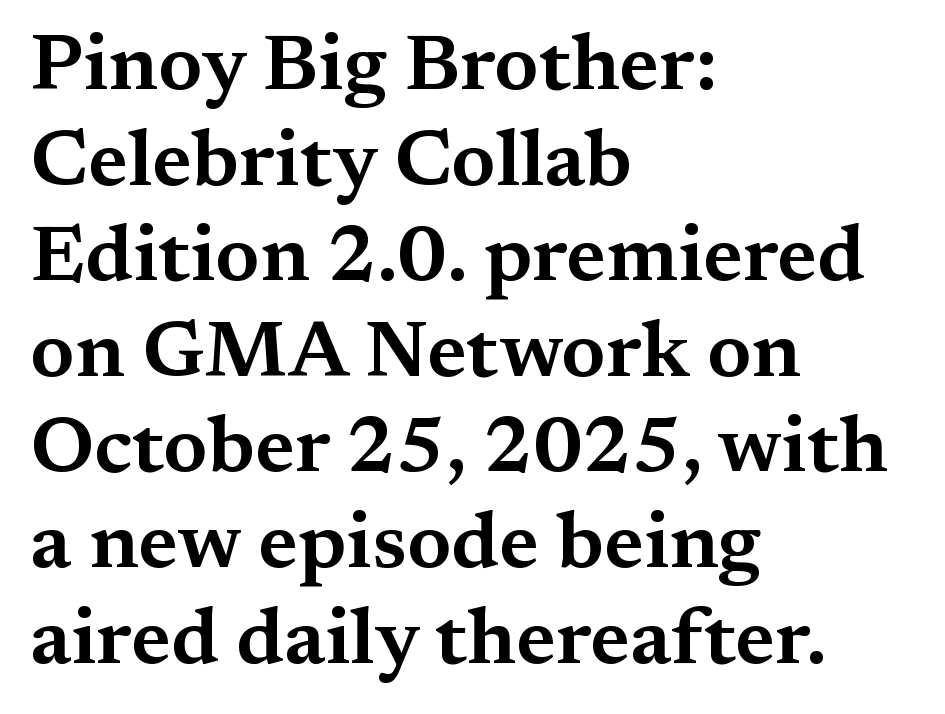
Serif or sans? Serif — the stroke terminals have little feet. Rule under the text: the space is simply empty. Posture: straight, roman, zero tilt. The tracking reads as untouched default to a designer's eye. The rag falls on the right side of this text block.
